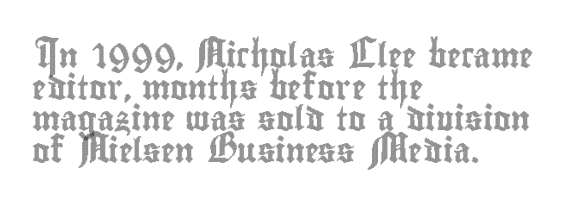
Q: Is the text italic (slanted)? A: No, it is upright.
Q: Is the text underlined? A: No.
Q: How is the paragraph aligned? A: Left-aligned.
Q: Is the spacing between letters normal or unusually wide? A: Normal.
Q: Is the spacing between lines tight, normal or loose? A: Normal.
